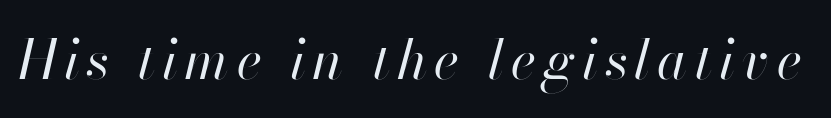
{"italic": "yes", "lean": "right", "slant_degrees": 13, "bold": "no", "weight": "regular", "width": "normal", "stroke_contrast": "high", "x_height": "small", "monospaced": "no", "underline": "no", "glyph_px": 55}
